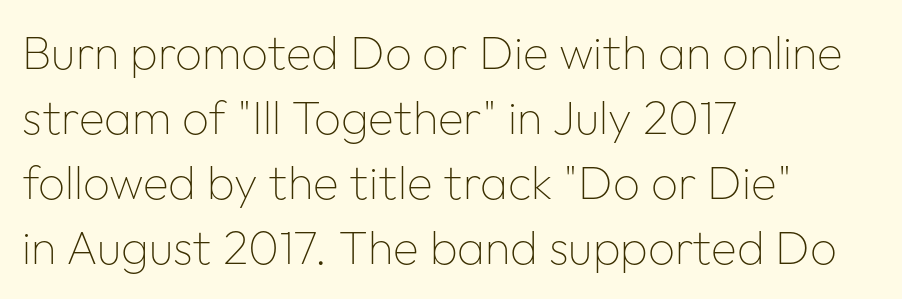
The image shows 47 px thin sans-serif type, upright; set left-aligned, normal line spacing (1.38x), normal letter spacing, not underlined; low stroke contrast and a medium x-height.
